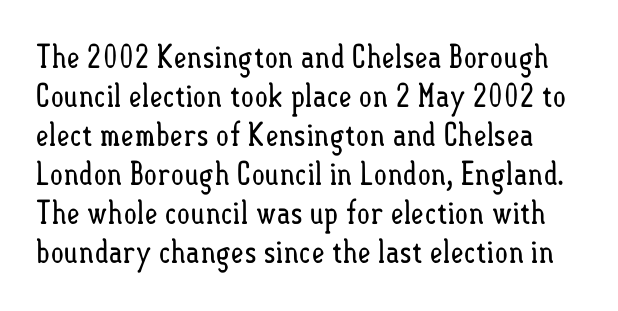
The image shows 32 px regular-weight, condensed type, upright; set line spacing 1.22x, normal letter spacing, not underlined; low stroke contrast and a small x-height.
